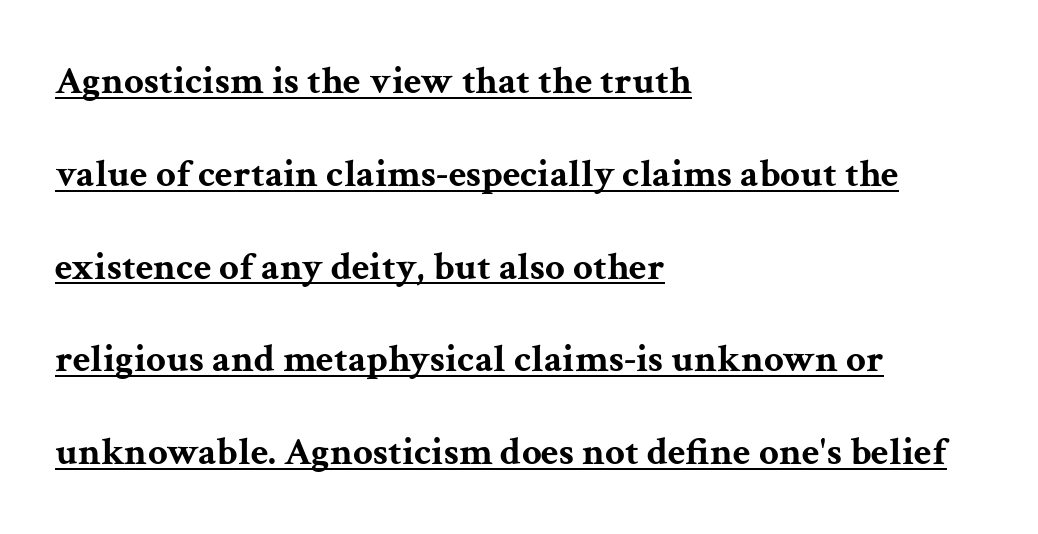
The image shows 39 px bold, wide serif type, upright; set left-aligned, loose line spacing (2.38x), normal letter spacing, underlined; medium stroke contrast and a medium x-height.
